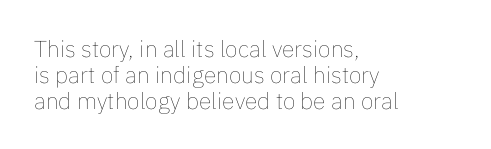
Q: Is the text bold? A: No.
Q: Is the text italic (slanted)? A: No, it is upright.
Q: Is the text underlined? A: No.
Q: How is the paragraph aligned? A: Left-aligned.
Q: Is the spacing between letters normal or unusually wide? A: Normal.
Q: Is the spacing between lines tight, normal or loose? A: Tight.
